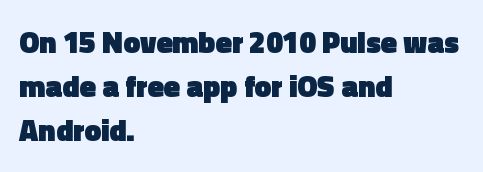
{"serif": "no", "italic": "no", "bold": "yes", "weight": "heavy", "width": "normal", "x_height": "medium", "monospaced": "no", "underline": "no", "align": "left", "line_spacing": "normal", "line_spacing_ratio": 1.46, "letter_spacing": "normal", "letter_spacing_em": 0.0, "glyph_px": 30}
